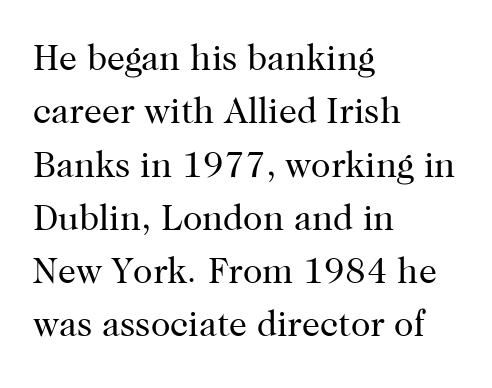
{"serif": "yes", "italic": "no", "bold": "no", "weight": "regular", "width": "normal", "stroke_contrast": "high", "x_height": "medium", "monospaced": "no", "underline": "no", "align": "left", "line_spacing": "normal", "line_spacing_ratio": 1.48, "letter_spacing": "normal", "letter_spacing_em": 0.0, "glyph_px": 36}
